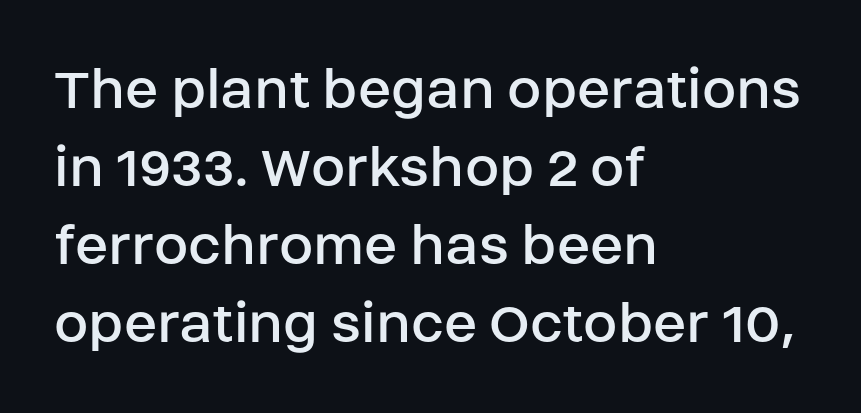
Q: Is the text bold? A: No.
Q: Is the text italic (slanted)? A: No, it is upright.
Q: Is the typeface a serif or a sans-serif typeface? A: Sans-serif.
Q: Is the text underlined? A: No.
Q: How is the paragraph aligned? A: Left-aligned.
Q: Is the spacing between letters normal or unusually wide? A: Normal.
Q: Is the spacing between lines tight, normal or loose? A: Normal.
Q: Width (condensed, normal, or wide)? A: Normal.
Q: Stroke contrast? A: Low.
Q: x-height? A: Large.
Q: Monospaced? A: No.
